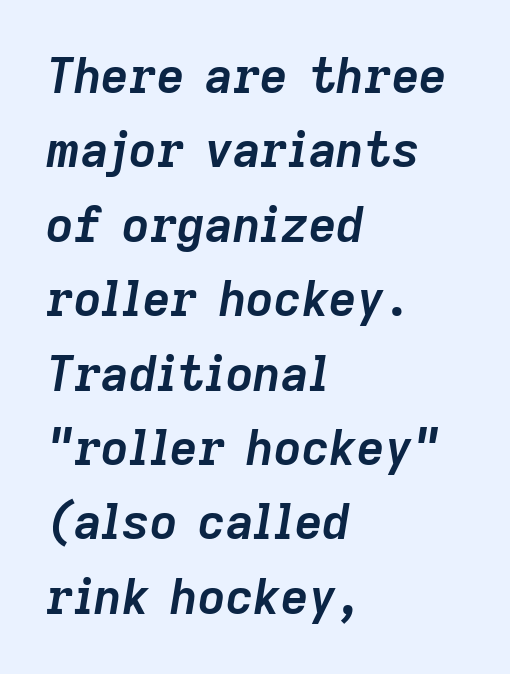
The image shows 48 px semibold type, italic (leaning right); set left-aligned, normal line spacing (1.55x), normal letter spacing, not underlined; low stroke contrast and a medium x-height.
